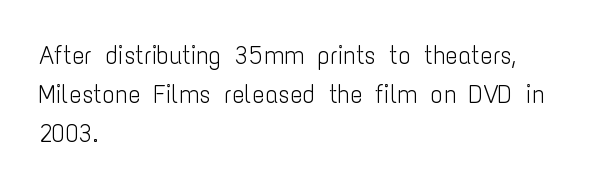
Each new line begins a customary step beneath the previous one. Students, note that the glyphs here touch the page at normal intervals. Letters rest on an invisible, unmarked baseline. Posture: upright roman.
